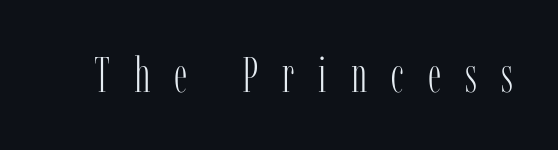
The tracking reads as deliberately expanded to a designer's eye. No heavy texture on the line: the type isn't bold. Bare-footed words on every line. Is this a fixed-width face? No — the glyphs have proportional, varying widths. The lettering holds an erect, upright posture throughout. What kind of face is this? One with serifs.
